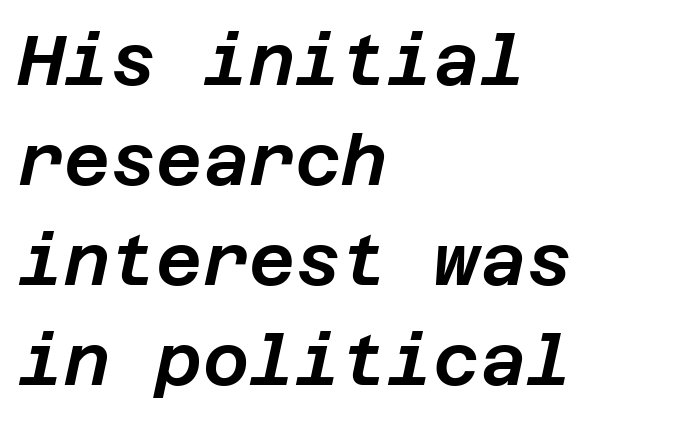
Looking at the ascenders, they clearly lean. The letterforms sit shoulder to shoulder at normal distance. A typesetter would call this leading conventional body-copy spacing. The compositor pushed each line to the left boundary.
